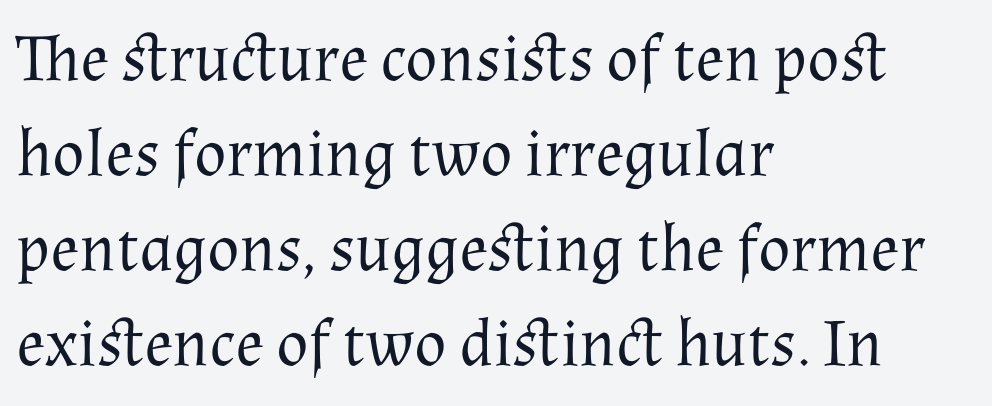
The image shows 67 px regular-weight serif type, upright; set left-aligned, normal line spacing (1.42x), normal letter spacing, not underlined; medium stroke contrast and a medium x-height.
